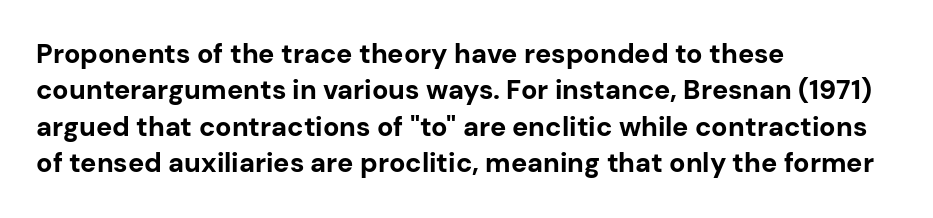
Q: Is the text bold? A: Yes.
Q: Is the text italic (slanted)? A: No, it is upright.
Q: Is the text underlined? A: No.
Q: How is the paragraph aligned? A: Left-aligned.
Q: Is the spacing between letters normal or unusually wide? A: Normal.
Q: Is the spacing between lines tight, normal or loose? A: Normal.
